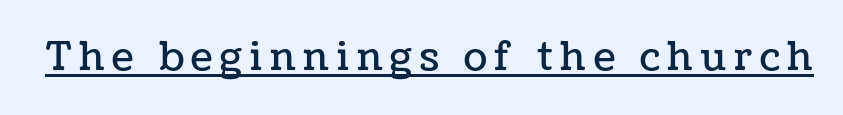
The image shows 39 px text type, upright; set unusually wide letter spacing (+0.2 em), underlined; low stroke contrast and a medium x-height.
